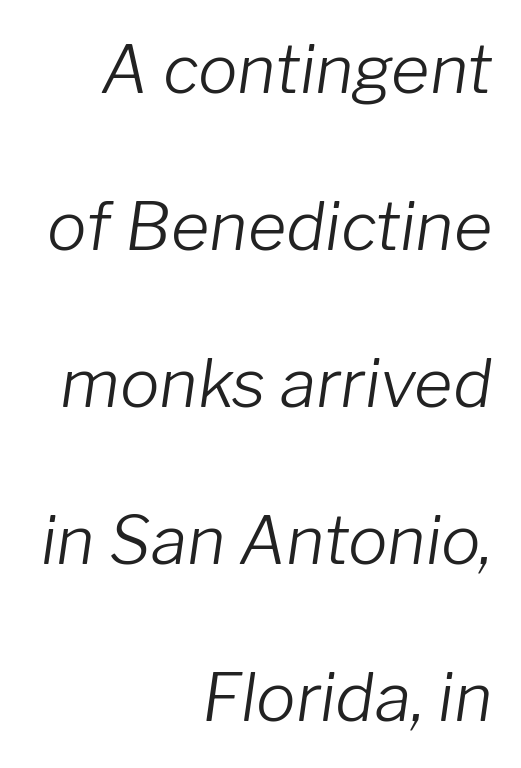
{"italic": "yes", "lean": "right", "slant_degrees": 8, "bold": "no", "weight": "light", "width": "normal", "stroke_contrast": "low", "x_height": "medium", "monospaced": "no", "underline": "no", "align": "right", "line_spacing": "loose", "line_spacing_ratio": 2.38, "letter_spacing": "normal", "letter_spacing_em": 0.0, "glyph_px": 66}
